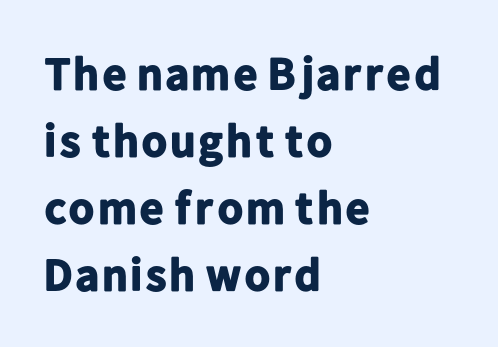
You can tell it's not italic because the verticals are truly vertical. The line-height multiplier appears to be the usual default. The rendering uses natural spacing where letterforms have individual widths. This rendering employs a face without finishing strokes, i.e., a sans-serif. Each glyph is drawn with heavy, bold strokes. Descender tails drop into unmarked territory.
